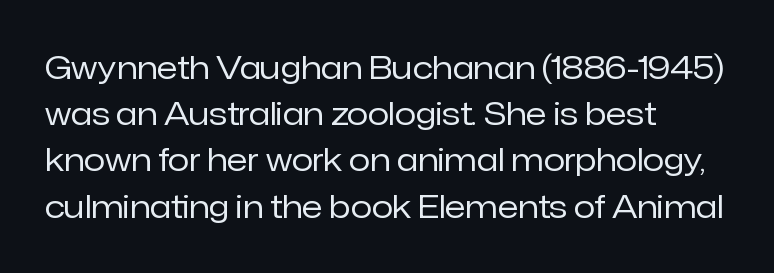
The image shows 31 px regular-weight sans-serif type, upright; set left-aligned, normal line spacing (1.49x), normal letter spacing, not underlined; low stroke contrast and a medium x-height.
